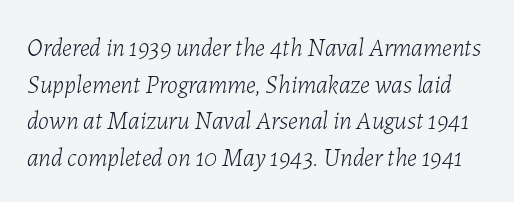
{"italic": "yes", "lean": "right", "slant_degrees": 7, "bold": "no", "underline": "no", "line_spacing": "normal", "line_spacing_ratio": 1.47, "letter_spacing": "normal", "letter_spacing_em": 0.0, "glyph_px": 25}
